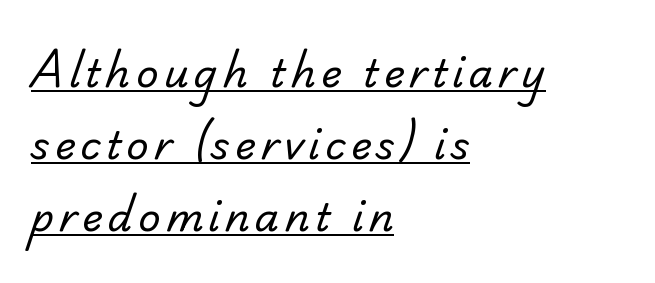
Q: Is the text bold? A: No.
Q: Is the typeface a serif or a sans-serif typeface? A: Serif.
Q: Is the text underlined? A: Yes.
Q: How is the paragraph aligned? A: Left-aligned.
Q: Width (condensed, normal, or wide)? A: Normal.
Q: Stroke contrast? A: Low.
Q: x-height? A: Small.
Q: Monospaced? A: No.
